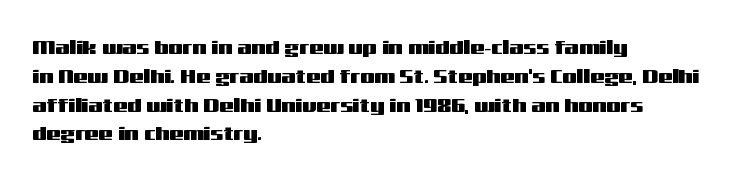
Q: Is the text italic (slanted)? A: No, it is upright.
Q: Is the text underlined? A: No.
Q: How is the paragraph aligned? A: Left-aligned.
Q: Is the spacing between letters normal or unusually wide? A: Normal.
Q: Is the spacing between lines tight, normal or loose? A: Normal.
